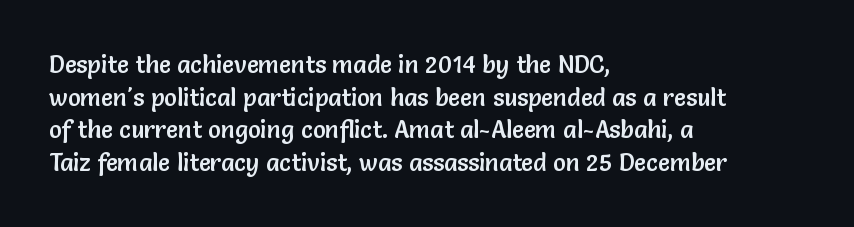
{"italic": "no", "underline": "no", "align": "left", "line_spacing": "normal", "line_spacing_ratio": 1.36, "letter_spacing": "normal", "letter_spacing_em": 0.0, "glyph_px": 24}
